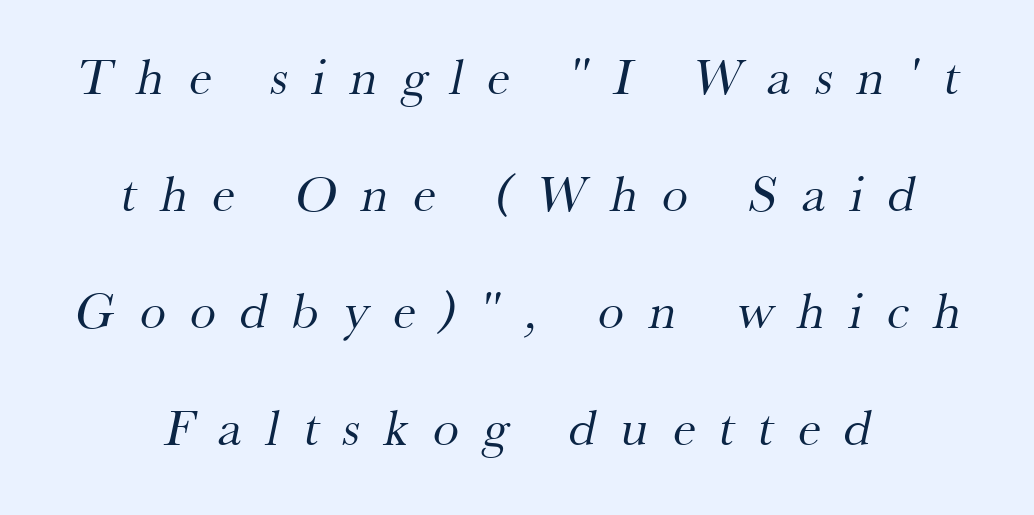
The image shows 52 px regular-weight serif type; set loose line spacing (2.25x), unusually wide letter spacing (+0.47 em), not underlined; medium stroke contrast and a small x-height.
